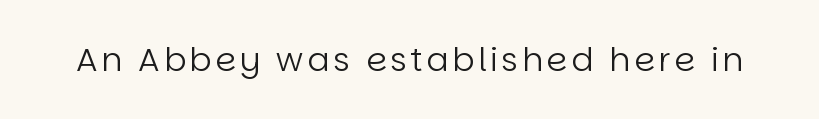
The image shows 33 px regular-weight sans-serif type, upright; set not underlined; low stroke contrast and a large x-height.
